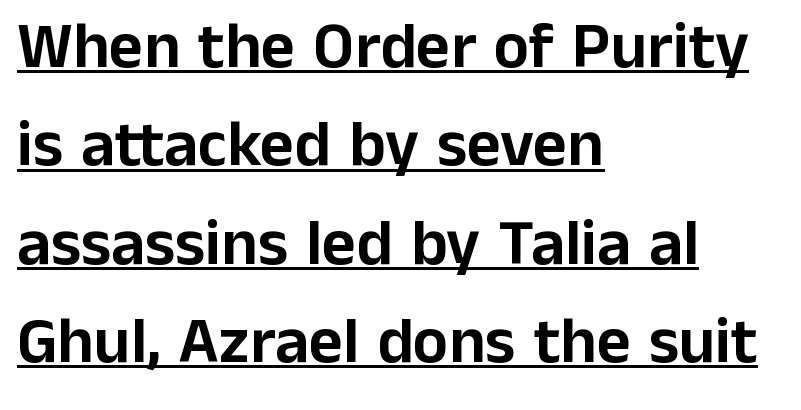
Compared with typical body copy, the letter spacing here is the same. Type style note: lacks serifs. Is this a fixed-width face? No — the glyphs have proportional, varying widths. Which margin do the lines hug? The left one — the right edge is uneven. Is there any slant? The stems are plumb.
